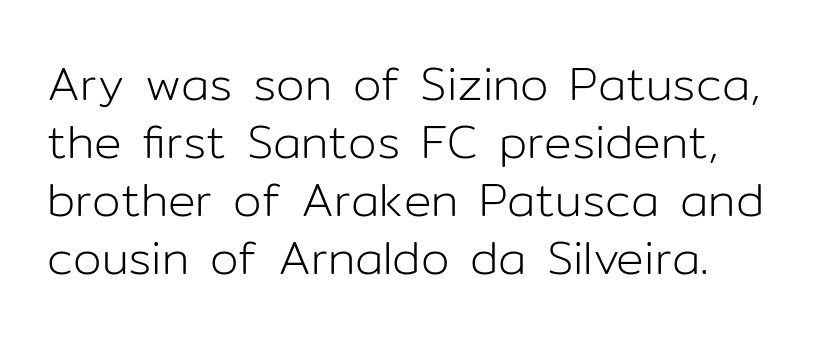
The image shows 46 px light sans-serif type, upright; set normal line spacing (1.26x), normal letter spacing, not underlined; low stroke contrast and a medium x-height.
